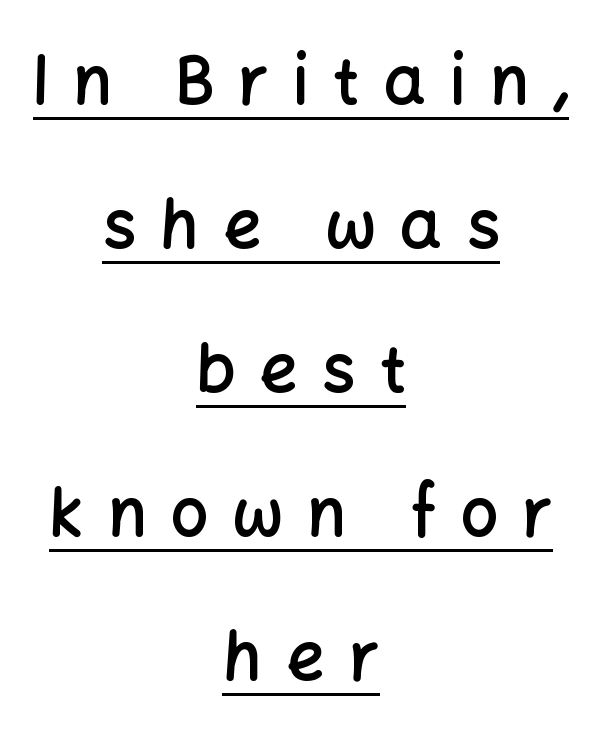
The image shows 66 px semibold sans-serif type, upright; set centered, loose line spacing (2.18x), unusually wide letter spacing (+0.37 em), underlined; low stroke contrast and a medium x-height.
